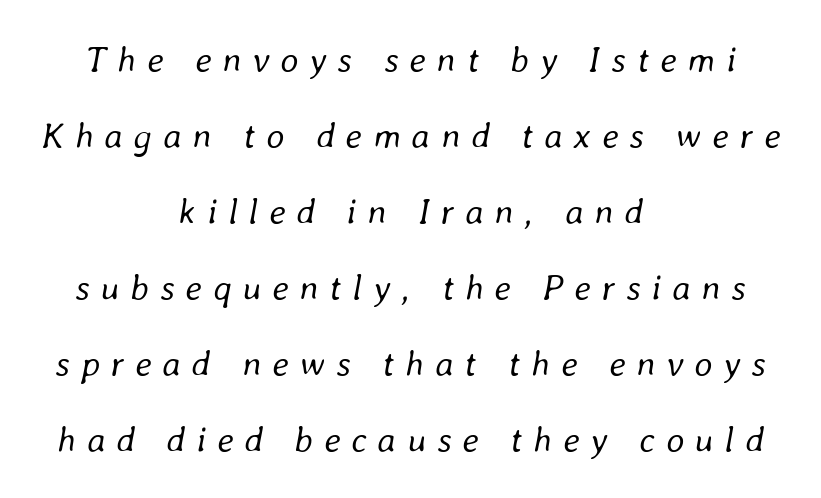
The image shows 36 px regular-weight type, italic (leaning right); set centered, loose line spacing (2.11x), unusually wide letter spacing (+0.3 em), not underlined; low stroke contrast and a medium x-height.
